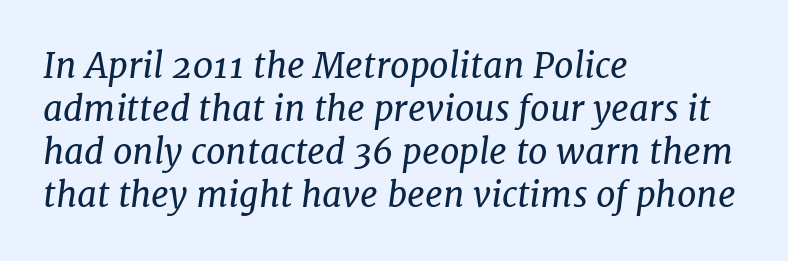
Q: Is the text bold? A: No.
Q: Is the text italic (slanted)? A: Yes, it leans right by about 7 degrees.
Q: Is the typeface a serif or a sans-serif typeface? A: Serif.
Q: Is the text underlined? A: No.
Q: How is the paragraph aligned? A: Left-aligned.
Q: Is the spacing between letters normal or unusually wide? A: Normal.
Q: Width (condensed, normal, or wide)? A: Normal.
Q: Stroke contrast? A: Low.
Q: x-height? A: Medium.
Q: Monospaced? A: No.
